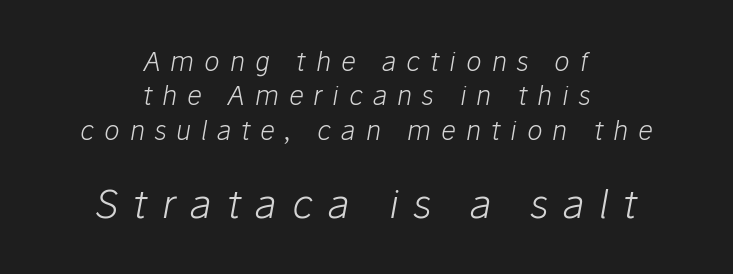
Q: Is the text bold? A: No.
Q: Is the text italic (slanted)? A: Yes, it leans right by about 10 degrees.
Q: Is the text underlined? A: No.
Q: How is the paragraph aligned? A: Centered.
Q: Is the spacing between letters normal or unusually wide? A: Unusually wide.
Q: Is the spacing between lines tight, normal or loose? A: Normal.
Q: Which block of text is set in a larger size, the first (top) or the second (bottom)? A: The second (bottom) one.
Q: Width (condensed, normal, or wide)? A: Normal.
Q: Stroke contrast? A: Low.
Q: x-height? A: Medium.
Q: Monospaced? A: No.
